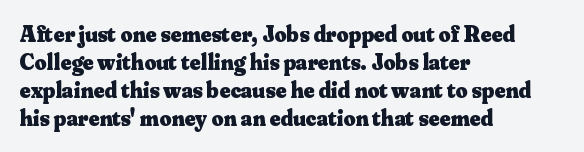
{"italic": "no", "bold": "yes", "underline": "no", "align": "left", "line_spacing_ratio": 1.22, "letter_spacing": "normal", "letter_spacing_em": 0.0, "glyph_px": 23}
